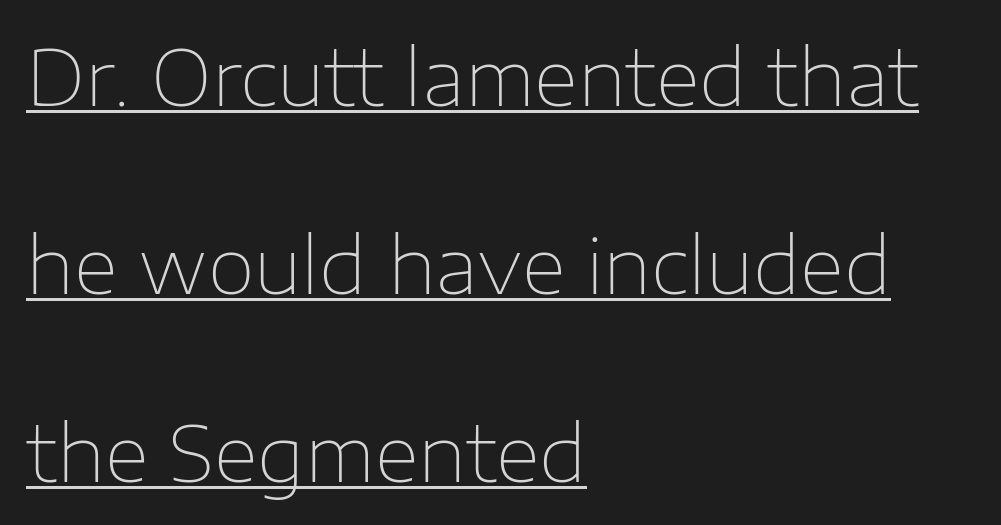
The rendering anchors every line to the left-hand side. If you drew a line through each stem, it would be perfectly vertical. Successive baselines arrive slowly, with a big drop between each. The face looks like a standard text weight, possibly lighter.
